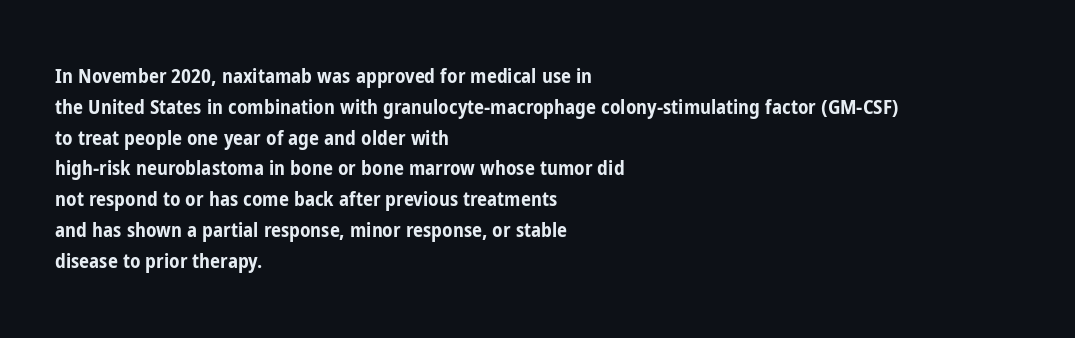
Q: Is the text bold? A: Yes.
Q: Is the text italic (slanted)? A: No, it is upright.
Q: Is the text underlined? A: No.
Q: How is the paragraph aligned? A: Left-aligned.
Q: Is the spacing between letters normal or unusually wide? A: Normal.
Q: Is the spacing between lines tight, normal or loose? A: Normal.
